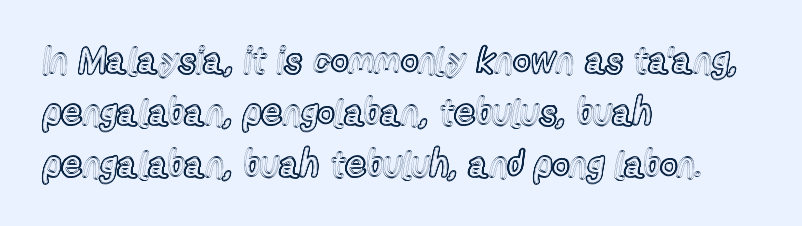
Q: Is the text italic (slanted)? A: Yes.
Q: Is the text underlined? A: No.
Q: How is the paragraph aligned? A: Left-aligned.
Q: Is the spacing between letters normal or unusually wide? A: Normal.
Q: Is the spacing between lines tight, normal or loose? A: Normal.
Q: Width (condensed, normal, or wide)? A: Condensed.
Q: x-height? A: Medium.
Q: Monospaced? A: No.
